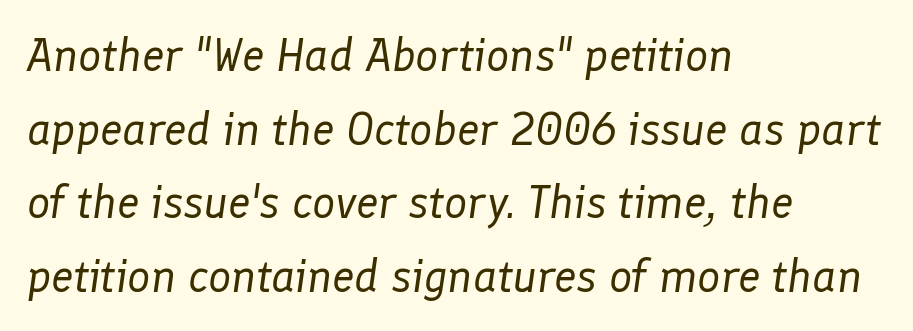
The image shows 46 px regular-weight type, italic (leaning right); set left-aligned, normal line spacing (1.6x), normal letter spacing, not underlined; low stroke contrast and a medium x-height.
